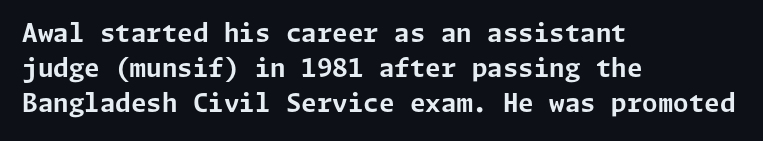
Q: Is the text bold? A: Yes.
Q: Is the text italic (slanted)? A: No, it is upright.
Q: Is the text underlined? A: No.
Q: How is the paragraph aligned? A: Left-aligned.
Q: Is the spacing between letters normal or unusually wide? A: Normal.
Q: Is the spacing between lines tight, normal or loose? A: Normal.
